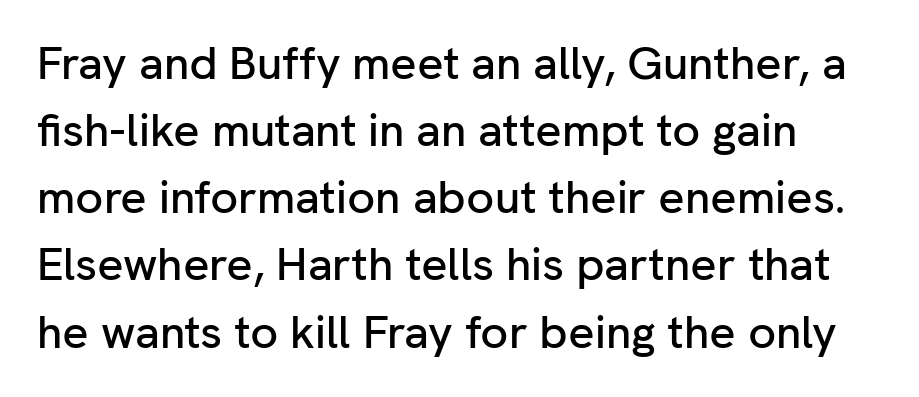
The image shows 46 px sans-serif type, upright; set left-aligned, normal line spacing (1.46x), normal letter spacing, not underlined; low stroke contrast and a medium x-height.
